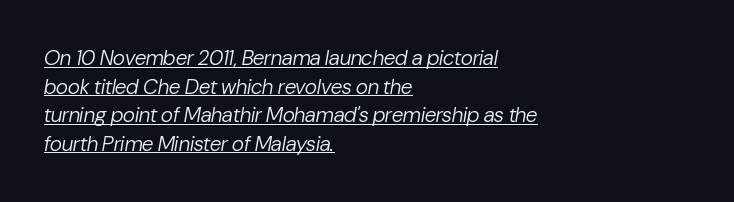
Q: Is the text bold? A: No.
Q: Is the text italic (slanted)? A: Yes, it leans right by about 10 degrees.
Q: Is the text underlined? A: Yes.
Q: How is the paragraph aligned? A: Left-aligned.
Q: Is the spacing between letters normal or unusually wide? A: Normal.
Q: Is the spacing between lines tight, normal or loose? A: Normal.
